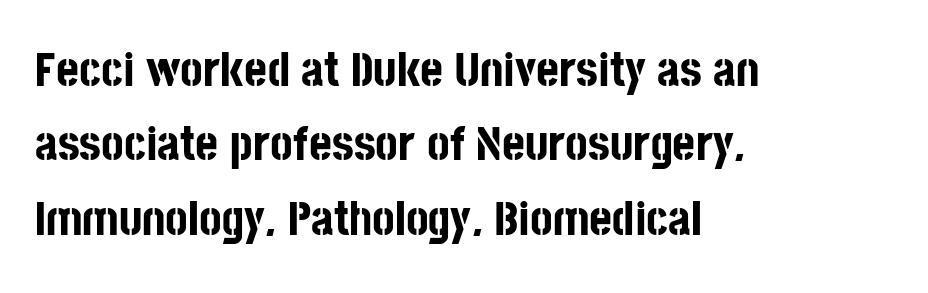
{"serif": "no", "italic": "no", "bold": "yes", "weight": "bold", "width": "condensed", "stroke_contrast": "low", "x_height": "large", "monospaced": "no", "underline": "no", "align": "left", "line_spacing": "normal", "line_spacing_ratio": 1.52, "letter_spacing": "normal", "letter_spacing_em": 0.0, "glyph_px": 49}
